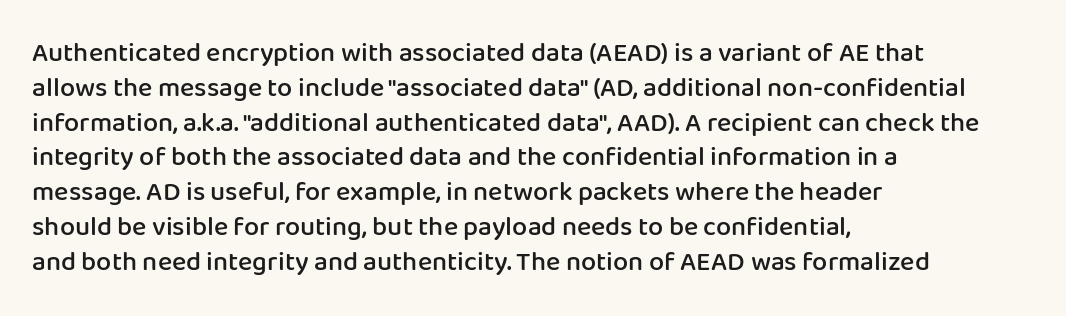
{"italic": "no", "bold": "semi", "underline": "no", "align": "left", "line_spacing": "normal", "line_spacing_ratio": 1.29, "letter_spacing": "normal", "letter_spacing_em": 0.0, "glyph_px": 27}
